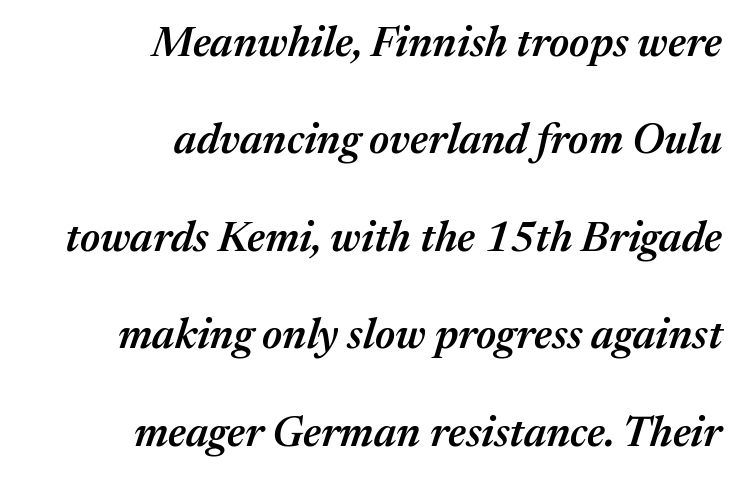
Q: Is the text bold? A: Semi-bold.
Q: Is the text italic (slanted)? A: Yes, it leans right by about 17 degrees.
Q: Is the text underlined? A: No.
Q: How is the paragraph aligned? A: Right-aligned.
Q: Is the spacing between letters normal or unusually wide? A: Normal.
Q: Is the spacing between lines tight, normal or loose? A: Loose.
Q: Width (condensed, normal, or wide)? A: Normal.
Q: Stroke contrast? A: Medium.
Q: x-height? A: Medium.
Q: Monospaced? A: No.
